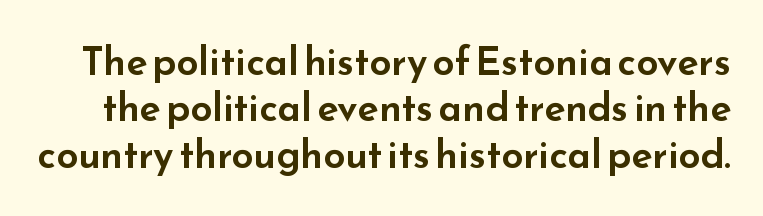
Has an underline been added? It has not. Unlike italic type, these characters show no tilt at all. The type is set solid horizontally, with unmodified tracking. Think of a printed novel: that variable character pitch is what you see here. The characters display no serif detailing; their extremities are plain.
